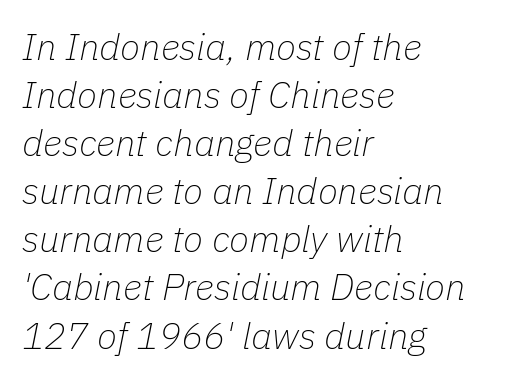
The image shows 37 px thin type, italic (leaning right); set left-aligned, normal line spacing (1.3x), normal letter spacing, not underlined; low stroke contrast and a medium x-height.
